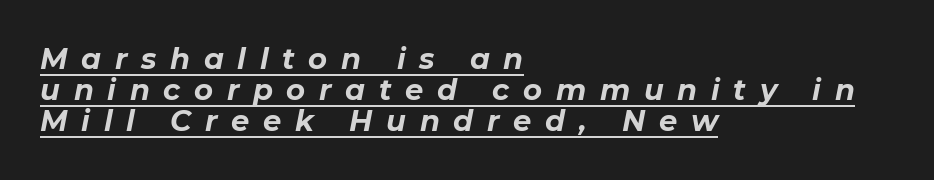
{"italic": "yes", "lean": "right", "slant_degrees": 11, "bold": "yes", "weight": "bold", "width": "normal", "stroke_contrast": "low", "x_height": "medium", "monospaced": "no", "underline": "yes", "align": "left", "line_spacing": "tight", "line_spacing_ratio": 1.07, "letter_spacing": "wide", "letter_spacing_em": 0.47, "glyph_px": 29}
